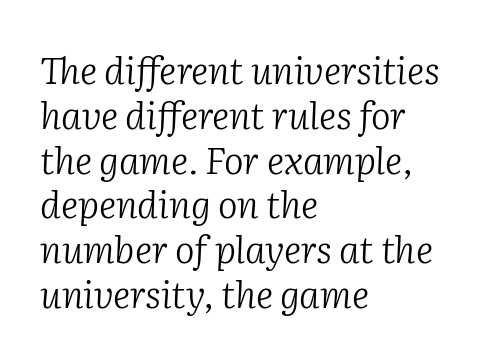
Weight: regular or lighter. Unlike a clean sans, this face finishes its strokes with serifs. Rule under the text: the space is simply empty. Line starts are locked; line ends wander.
